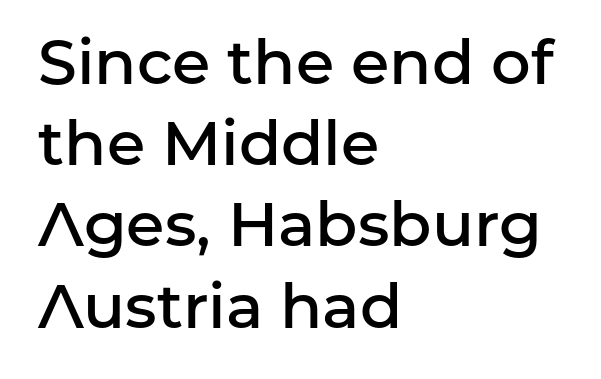
{"serif": "no", "italic": "no", "bold": "semi", "weight": "semibold", "width": "normal", "stroke_contrast": "low", "x_height": "medium", "monospaced": "no", "underline": "no", "align": "left", "line_spacing": "normal", "line_spacing_ratio": 1.31, "letter_spacing": "normal", "letter_spacing_em": 0.0, "glyph_px": 62}
